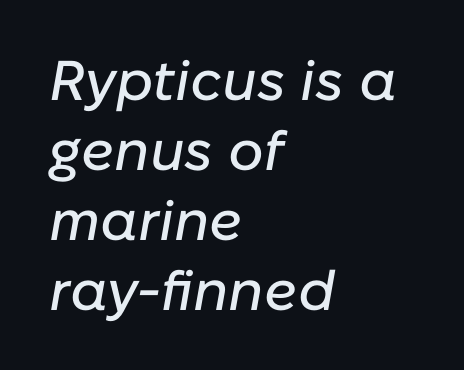
{"italic": "yes", "lean": "right", "slant_degrees": 10, "width": "normal", "stroke_contrast": "low", "x_height": "medium", "monospaced": "no", "underline": "no", "align": "left", "line_spacing": "normal", "line_spacing_ratio": 1.25, "letter_spacing": "normal", "letter_spacing_em": 0.0, "glyph_px": 56}
